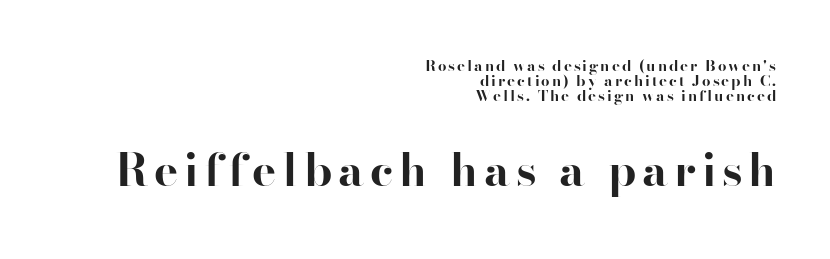
{"serif": "yes", "italic": "no", "bold": "yes", "weight": "bold", "width": "normal", "stroke_contrast": "high", "x_height": "small", "monospaced": "no", "underline": "no", "align": "right", "line_spacing": "tight", "line_spacing_ratio": 1.01, "larger_block": "second", "size_ratio": 3.0, "glyph_px": 45}
